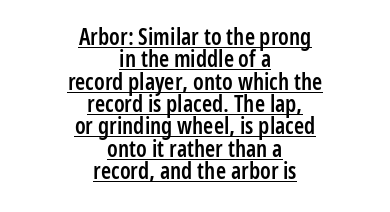
Quick note: underline on. Notice how the stems are strictly vertical — no italics here. The horizontal fit of the characters is conventional and even. Does the leading feel generous? Not at all — it's pinched. A centered setting, common on invitations and titles, is used for this passage.
